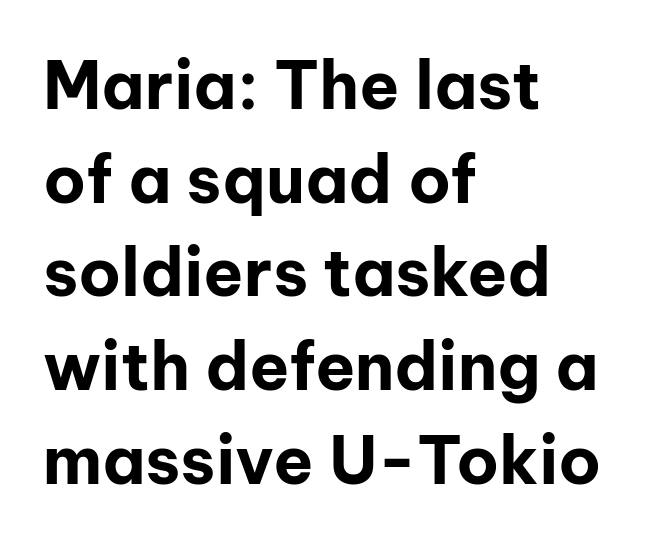
Q: Is the text bold? A: Yes.
Q: Is the text italic (slanted)? A: No, it is upright.
Q: Is the typeface a serif or a sans-serif typeface? A: Sans-serif.
Q: Is the text underlined? A: No.
Q: How is the paragraph aligned? A: Left-aligned.
Q: Is the spacing between letters normal or unusually wide? A: Normal.
Q: Is the spacing between lines tight, normal or loose? A: Normal.
Q: Width (condensed, normal, or wide)? A: Normal.
Q: Stroke contrast? A: Low.
Q: x-height? A: Medium.
Q: Monospaced? A: No.
